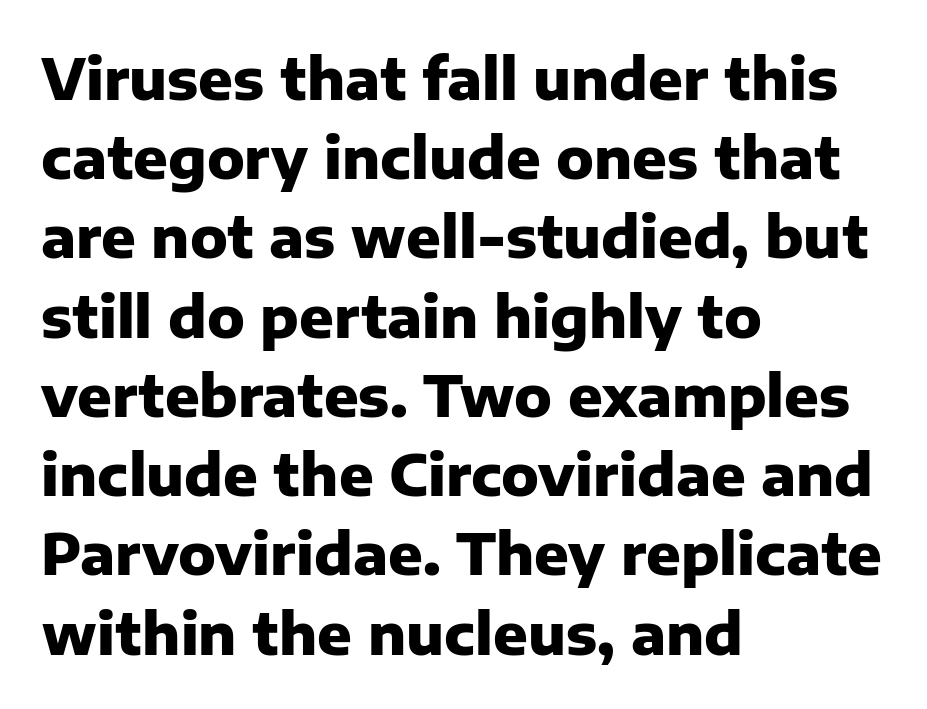
The image shows 57 px heavy sans-serif type, upright; set left-aligned, normal line spacing (1.39x), normal letter spacing, not underlined; low stroke contrast and a medium x-height.
